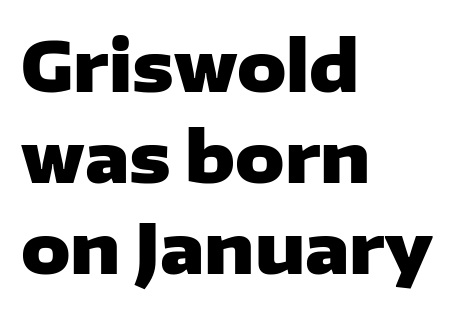
{"serif": "no", "italic": "no", "bold": "yes", "weight": "heavy", "width": "wide", "stroke_contrast": "low", "x_height": "medium", "monospaced": "no", "underline": "no", "align": "left", "line_spacing": "normal", "line_spacing_ratio": 1.34, "letter_spacing": "normal", "letter_spacing_em": 0.0, "glyph_px": 68}
